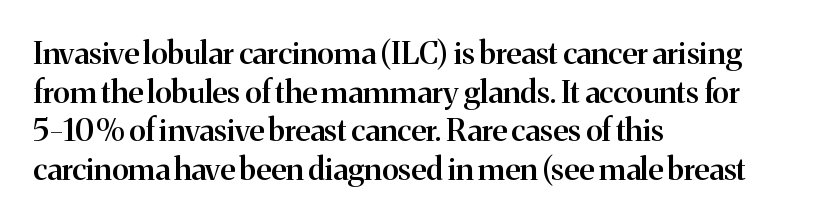
{"serif": "yes", "italic": "no", "bold": "semi", "weight": "semibold", "width": "normal", "stroke_contrast": "medium", "x_height": "medium", "monospaced": "no", "underline": "no", "align": "left", "line_spacing": "normal", "line_spacing_ratio": 1.25, "letter_spacing": "normal", "letter_spacing_em": 0.0, "glyph_px": 31}
